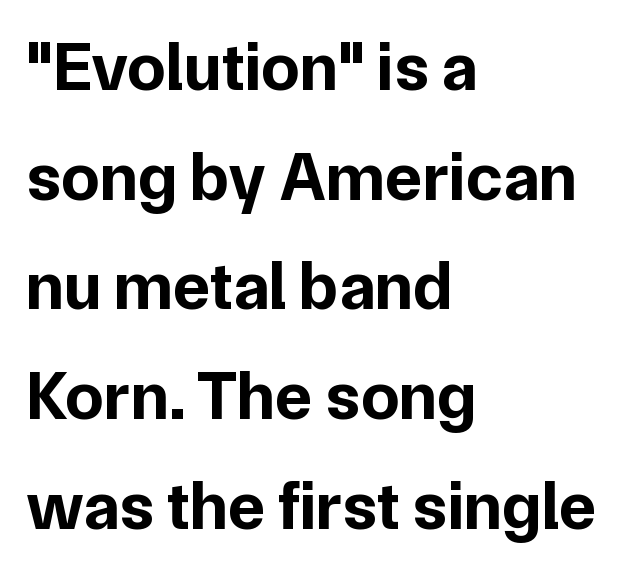
The image shows 69 px bold sans-serif type, upright; set left-aligned, normal line spacing (1.59x), normal letter spacing, not underlined; low stroke contrast and a medium x-height.
